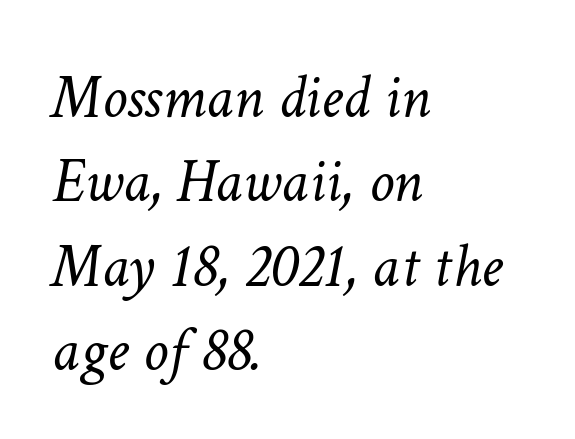
The vertical gap from one line to the next is medium. Spacing verdict: proportional, widths tailored to each character. Clear beneath every line of the passage. Italic? Definitely — the glyphs are oblique. Alignment: flush left.
